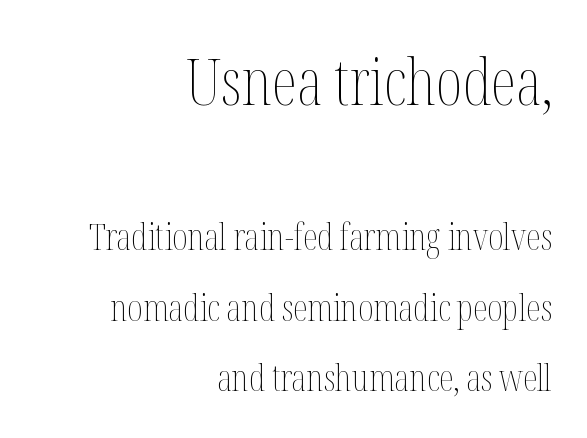
The image shows 65 px thin, condensed type, upright; set right-aligned, loose line spacing (1.9x), normal letter spacing, not underlined; the first (top) block is 1.76x larger; medium stroke contrast and a medium x-height.
